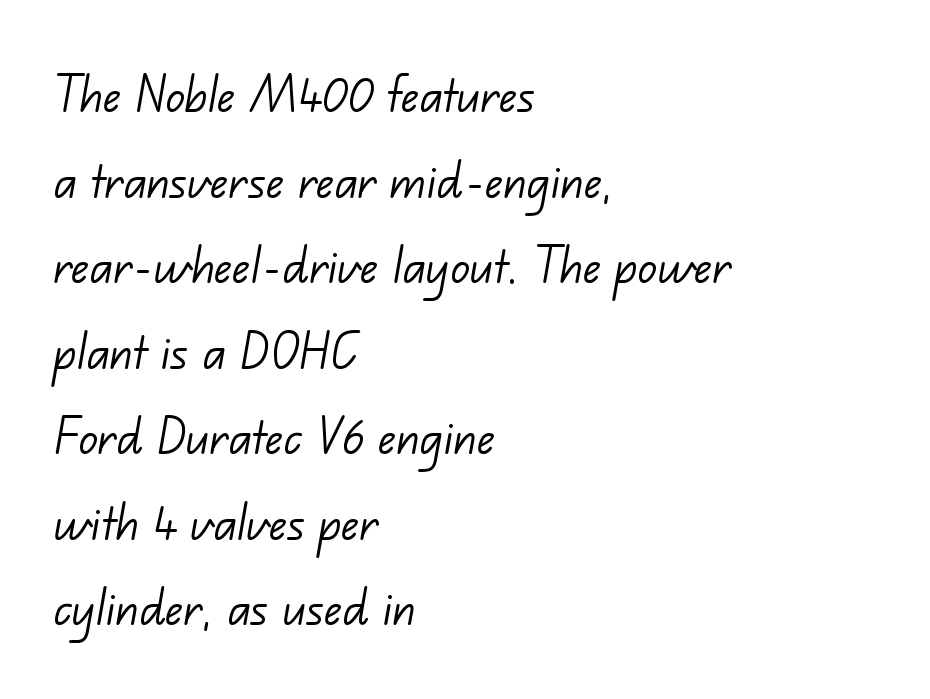
The image shows 59 px light sans-serif type; set left-aligned, normal line spacing (1.45x), normal letter spacing, not underlined; low stroke contrast and a small x-height.
